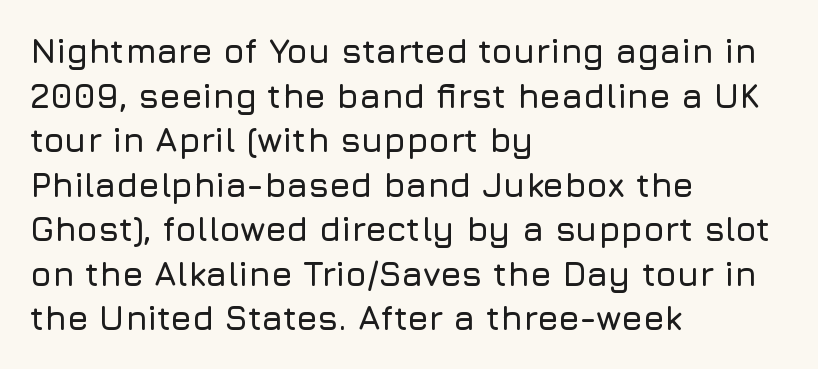
Q: Is the text italic (slanted)? A: No, it is upright.
Q: Is the typeface a serif or a sans-serif typeface? A: Sans-serif.
Q: Is the text underlined? A: No.
Q: How is the paragraph aligned? A: Left-aligned.
Q: Is the spacing between letters normal or unusually wide? A: Normal.
Q: Is the spacing between lines tight, normal or loose? A: Normal.
Q: Width (condensed, normal, or wide)? A: Normal.
Q: Stroke contrast? A: Low.
Q: x-height? A: Medium.
Q: Monospaced? A: No.
